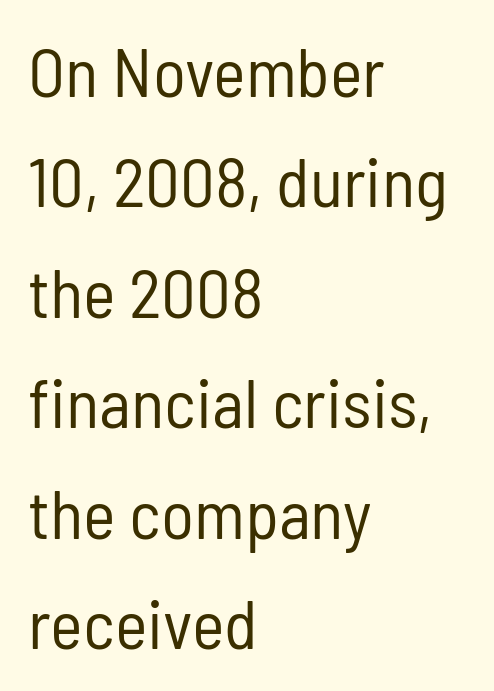
Q: Is the text bold? A: No.
Q: Is the text italic (slanted)? A: No, it is upright.
Q: Is the typeface a serif or a sans-serif typeface? A: Sans-serif.
Q: Is the text underlined? A: No.
Q: How is the paragraph aligned? A: Left-aligned.
Q: Is the spacing between letters normal or unusually wide? A: Normal.
Q: Is the spacing between lines tight, normal or loose? A: Normal.
Q: Width (condensed, normal, or wide)? A: Condensed.
Q: Stroke contrast? A: Low.
Q: x-height? A: Medium.
Q: Monospaced? A: No.
